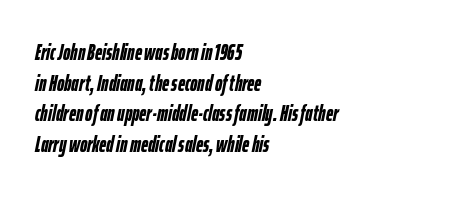
The image shows 22 px bold type, italic (leaning right); set left-aligned, normal line spacing (1.39x), normal letter spacing, not underlined.
